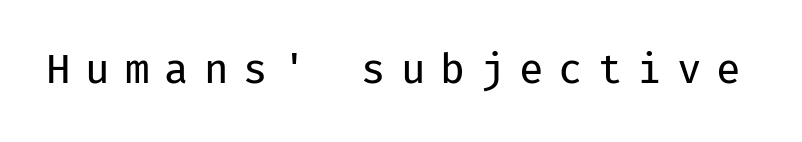
{"serif": "no", "italic": "no", "bold": "no", "weight": "regular", "width": "normal", "stroke_contrast": "low", "x_height": "medium", "monospaced": "yes", "underline": "no", "letter_spacing": "wide", "letter_spacing_em": 0.37, "glyph_px": 40}
